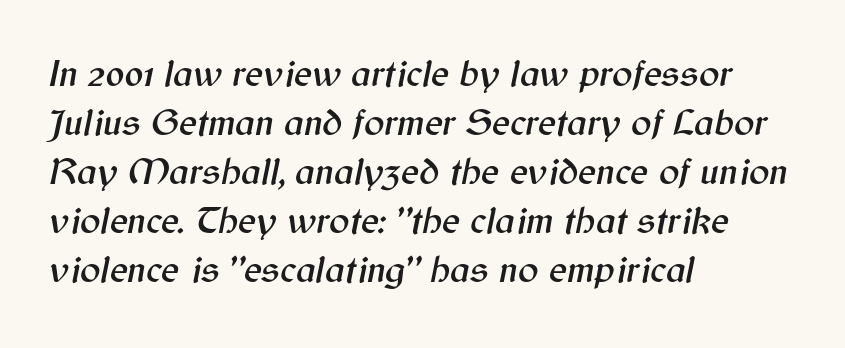
The image shows 38 px text type, italic (leaning right); set left-aligned, normal line spacing (1.29x), normal letter spacing, not underlined; medium stroke contrast and a medium x-height.
